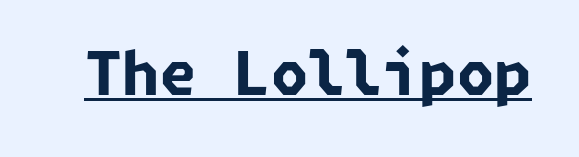
The image shows 60 px bold sans-serif type; set normal letter spacing, underlined; low stroke contrast and a medium x-height.
